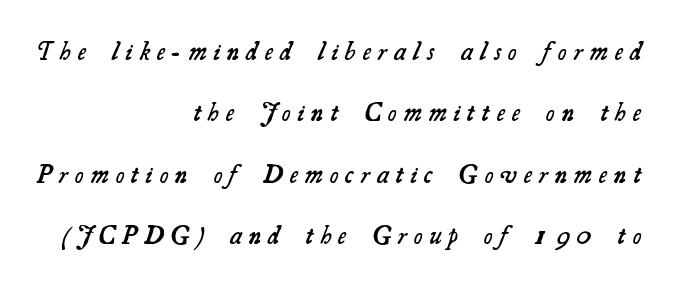
{"bold": "semi", "underline": "no", "align": "right", "line_spacing": "loose", "line_spacing_ratio": 2.36, "letter_spacing": "wide", "letter_spacing_em": 0.28, "glyph_px": 26}
